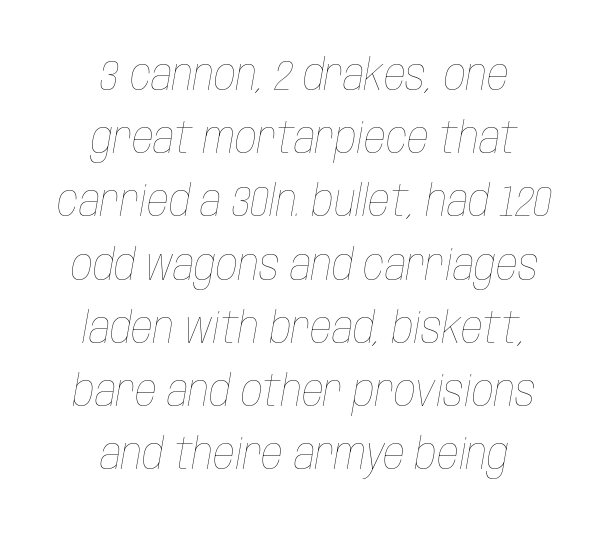
The image shows 43 px thin, condensed type, italic (leaning right); set centered, normal line spacing (1.47x), normal letter spacing, not underlined; low stroke contrast and a large x-height.
